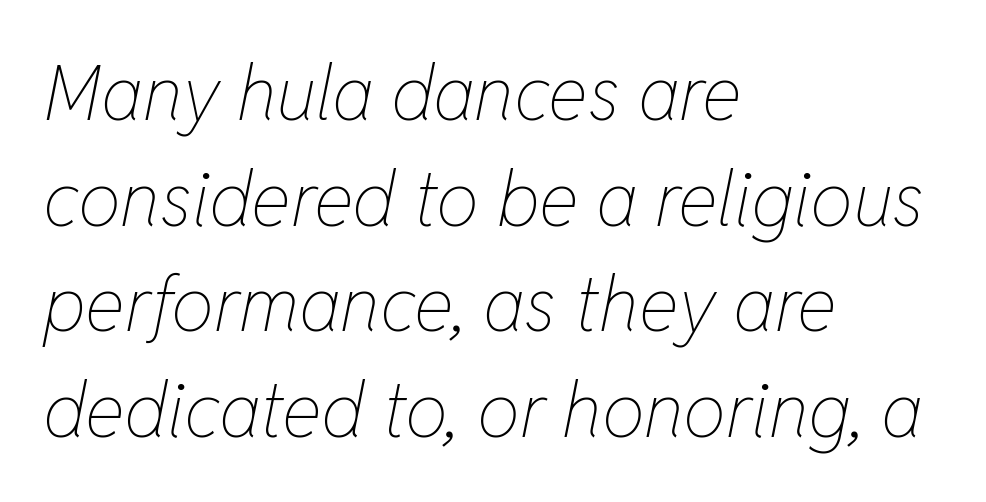
Yep, that's italic — everything's leaning. No chunkiness to these letters — they're not bold. The letters advance in unequal steps, a hallmark of proportional type. How would I describe the line gaps? Plain and ordinary.
